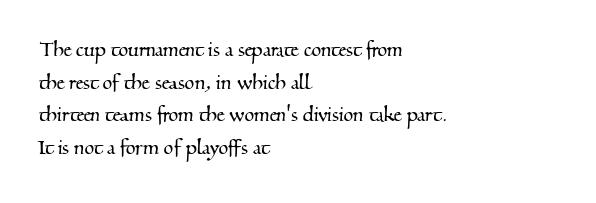
Letters rest on an invisible, unmarked baseline. How would I describe the line gaps? Plain and ordinary. The setting favours the left margin, as ordinary paragraphs usually do. Tracking value appears to be zero — textbook default spacing.
